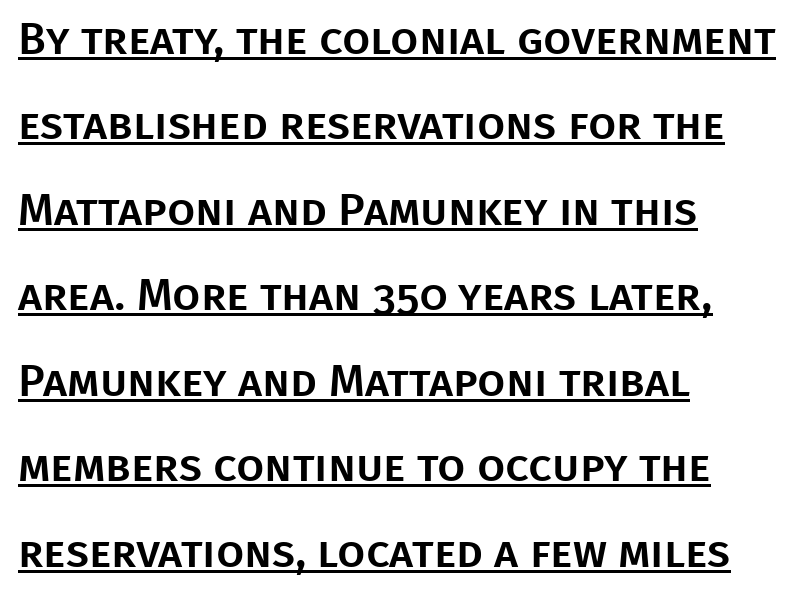
The image shows 45 px sans-serif type, upright; set left-aligned, loose line spacing (1.9x), normal letter spacing, underlined; low stroke contrast and a large x-height.
